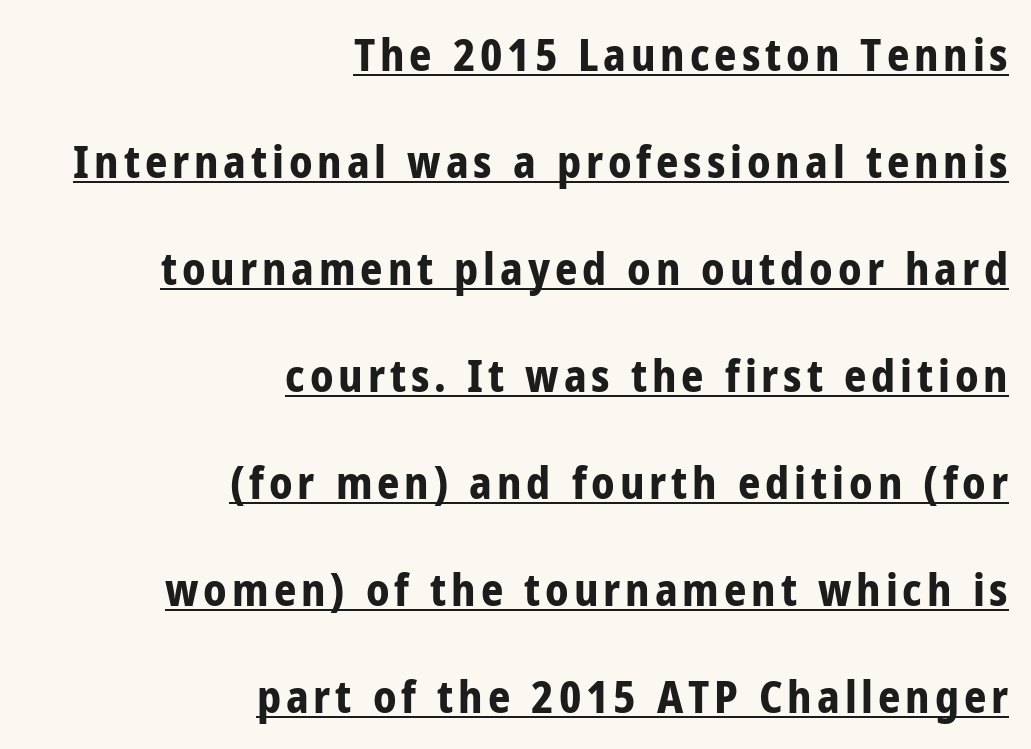
Q: Is the text bold? A: Yes.
Q: Is the text italic (slanted)? A: No, it is upright.
Q: Is the typeface a serif or a sans-serif typeface? A: Sans-serif.
Q: Is the text underlined? A: Yes.
Q: How is the paragraph aligned? A: Right-aligned.
Q: Is the spacing between lines tight, normal or loose? A: Loose.
Q: Width (condensed, normal, or wide)? A: Condensed.
Q: Stroke contrast? A: Low.
Q: x-height? A: Medium.
Q: Monospaced? A: No.
